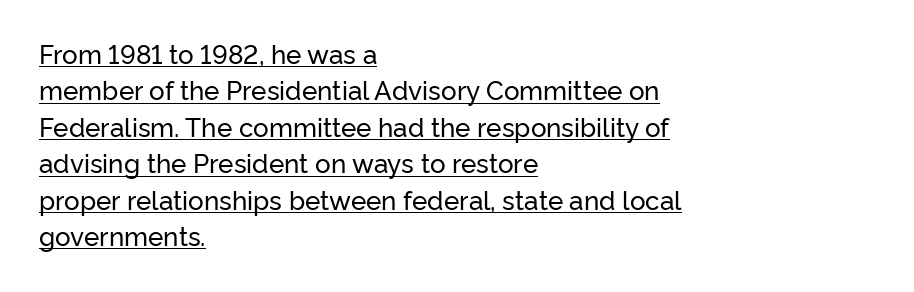
Descenders here cross a horizontal rule under the line. There is no visible air inserted between adjacent glyphs. Caption: multi-line text, flush left, ragged right. In terms of leading, this rendering sits right in the middle. Posture: vertical.
